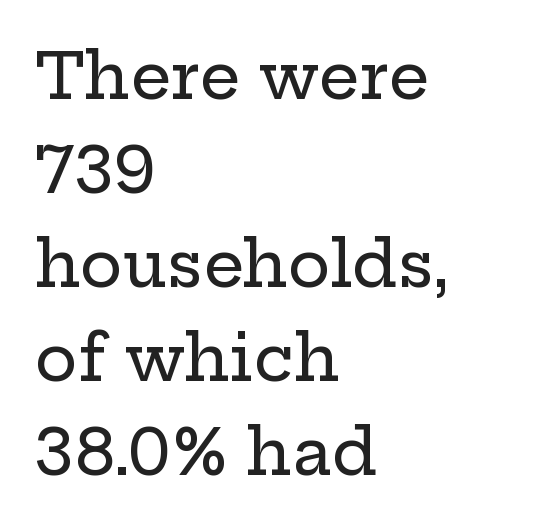
{"serif": "yes", "italic": "no", "width": "wide", "stroke_contrast": "low", "x_height": "medium", "monospaced": "no", "underline": "no", "align": "left", "line_spacing": "normal", "line_spacing_ratio": 1.47, "letter_spacing": "normal", "letter_spacing_em": 0.0, "glyph_px": 64}
